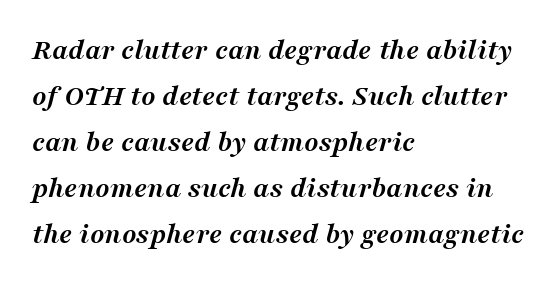
This sample uses a serif face. There is no visible air inserted between adjacent glyphs. In terms of weight, the rendering is a true, heavy bold. Looks like regular typesetting: each glyph gets only the width it needs. Beneath every word, the page is bare.
